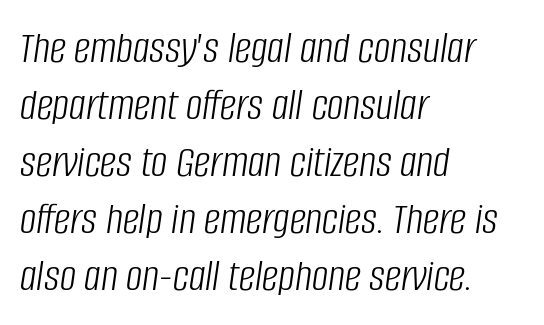
Ink coverage per letter is moderate at most. Beneath every word, the page is bare. This sample uses plain, unmodified letter spacing. Visually the block forms a straight wall on the left and a jagged coastline on the right. Observe the lean: these are italic letterforms. Is this a fixed-width face? No — the glyphs have proportional, varying widths.
